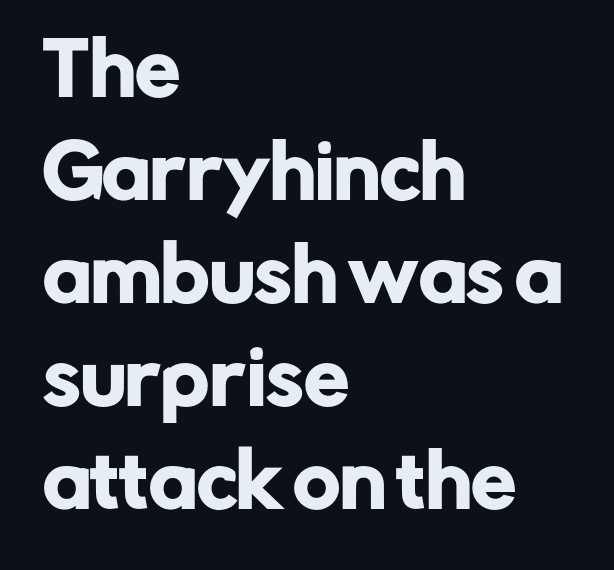
Q: Is the text italic (slanted)? A: No, it is upright.
Q: Is the typeface a serif or a sans-serif typeface? A: Sans-serif.
Q: Is the text underlined? A: No.
Q: How is the paragraph aligned? A: Left-aligned.
Q: Is the spacing between letters normal or unusually wide? A: Normal.
Q: Is the spacing between lines tight, normal or loose? A: Normal.
Q: Width (condensed, normal, or wide)? A: Normal.
Q: Stroke contrast? A: Low.
Q: x-height? A: Medium.
Q: Monospaced? A: No.
